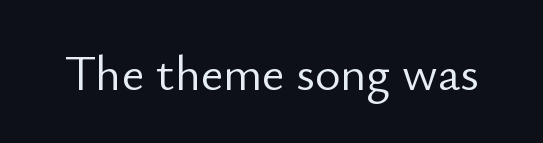
The image shows 49 px light sans-serif type, upright; set normal letter spacing, not underlined; low stroke contrast and a small x-height.
